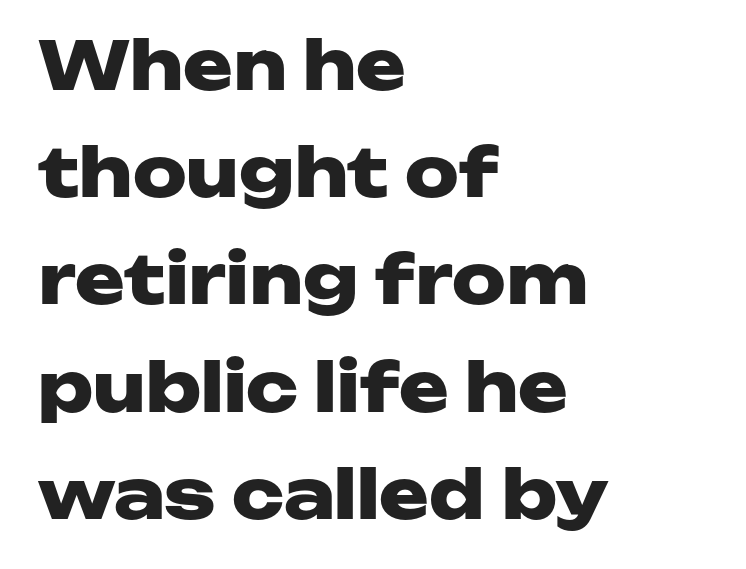
{"serif": "no", "italic": "no", "bold": "yes", "weight": "heavy", "width": "wide", "stroke_contrast": "low", "x_height": "medium", "monospaced": "no", "underline": "no", "align": "left", "line_spacing": "normal", "line_spacing_ratio": 1.6, "letter_spacing": "normal", "letter_spacing_em": 0.0, "glyph_px": 67}
